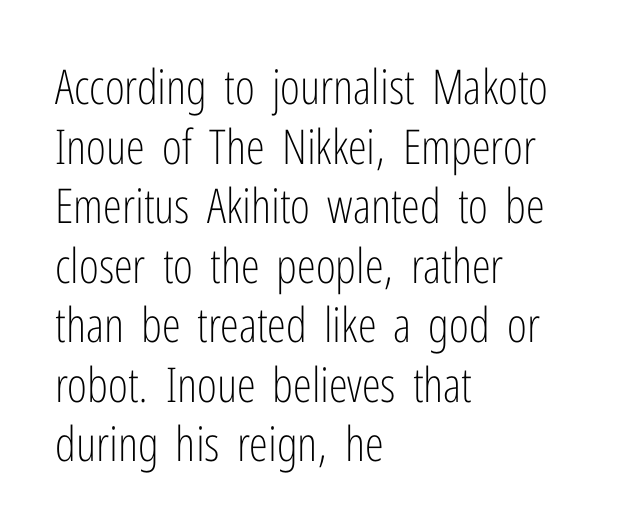
There is no visible air inserted between adjacent glyphs. The glyphs in this specimen are sans serif. Tall strokes in this sample are plumb rather than angled. Where is the straight margin? On the left. Stems and bowls with no extra thickness — not bold.
